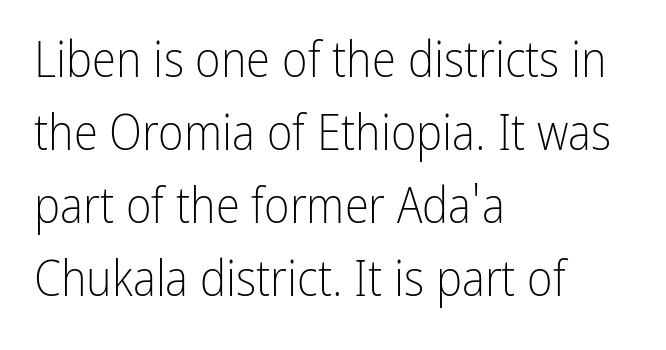
Classification — sans serif. Visually the block forms a straight wall on the left and a jagged coastline on the right. You could call the tracking neutral — neither tight nor loose. The strokes are not fattened; the text isn't bold. This rendering features lettering with no underline.
